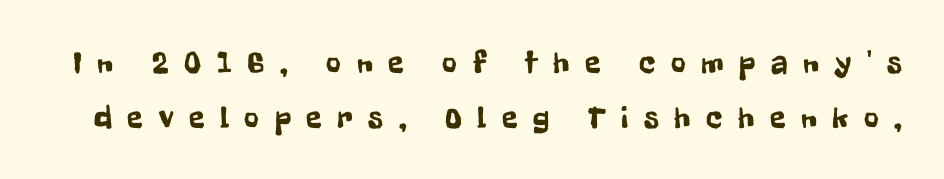
Q: Is the text italic (slanted)? A: No, it is upright.
Q: Is the typeface a serif or a sans-serif typeface? A: Sans-serif.
Q: Is the text underlined? A: No.
Q: Is the spacing between letters normal or unusually wide? A: Unusually wide.
Q: Width (condensed, normal, or wide)? A: Condensed.
Q: Stroke contrast? A: Low.
Q: x-height? A: Medium.
Q: Monospaced? A: No.
